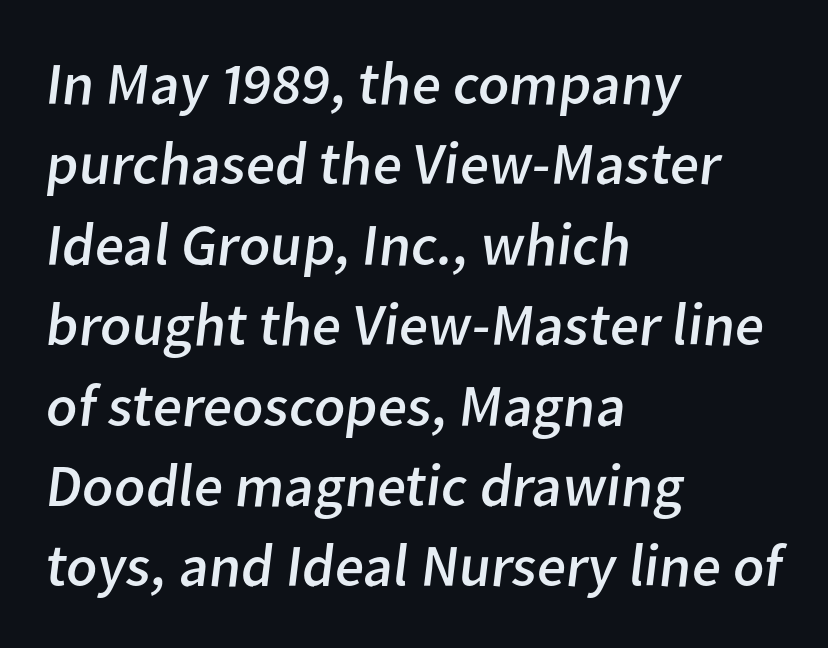
Evenly set lines give the paragraph a standard silhouette. Default kerning and tracking; the words read as compact shapes. Casual observation: everything's shoved over to the left. The letters look calm and open, with moderate or lighter stems. These lines are rendered in a variable-pitch font. Clear beneath every line of the passage.
